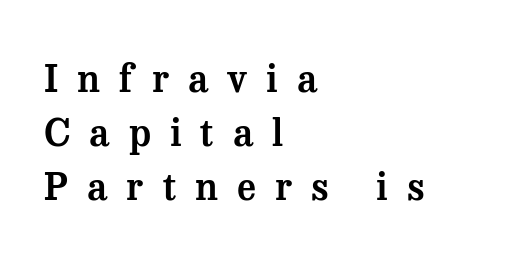
Summary of vertical rhythm: regular, with standard interline spacing. You could only call the tracking loose — the letters float apart. Small tapered or slab feet sit at the stroke ends, so this counts as serif. Each line starts at the same left margin while the right side varies. The foot of each line stays bare and open. Each letter keeps its own natural width here, so spacing adapts to shape.
